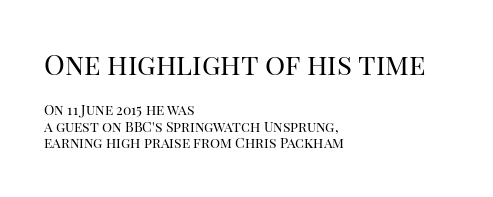
The image shows 28 px regular-weight serif type, upright; set left-aligned, line spacing 1.18x, normal letter spacing, not underlined; the first (top) block is 2.0x larger; high stroke contrast and a large x-height.
